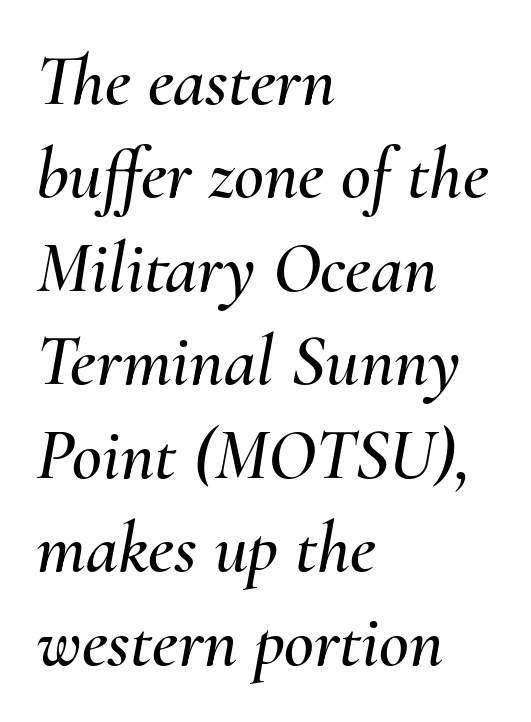
Varying glyph widths throughout — classic text-font behaviour. The lines in this sample share a left origin and differ only in where they stop. Look at the tracking — it's just the regular setting, nothing added. The zone under the glyphs is completely vacant.
